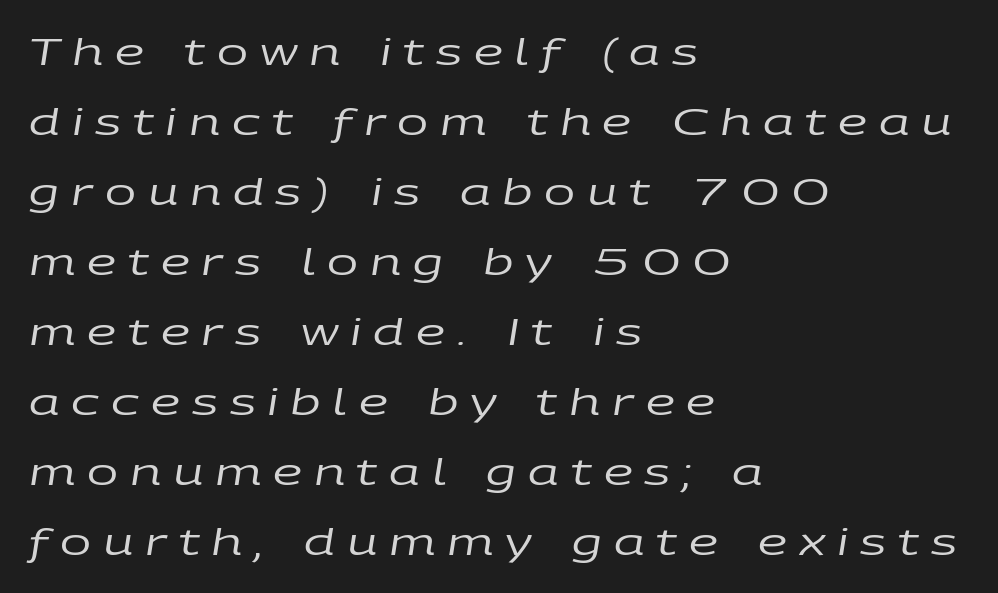
Caption: expanded tracking, letters set apart. Weight: in the light-to-regular range. Style check: oblique. The passage shown is typed in a proportional face where columns would drift. Casual observation: everything's shoved over to the left. The gap between lines stays unmarked.
